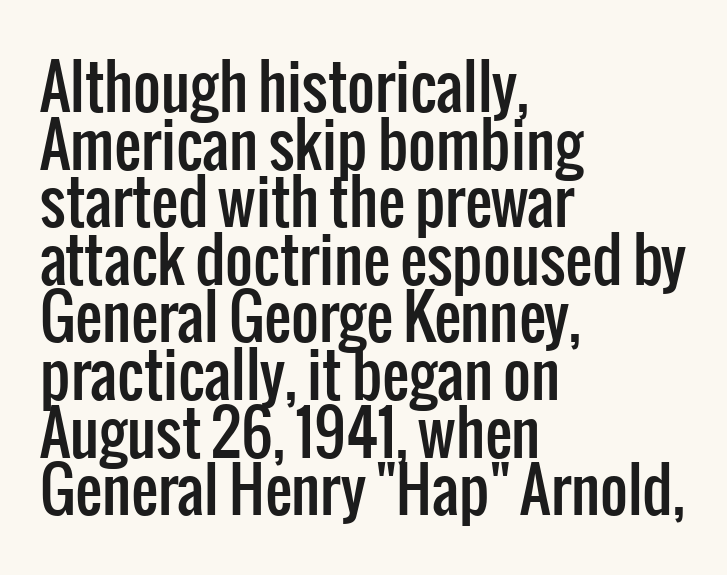
The image shows 60 px condensed sans-serif type, upright; set left-aligned, tight line spacing (0.96x), normal letter spacing, not underlined; low stroke contrast and a medium x-height.
